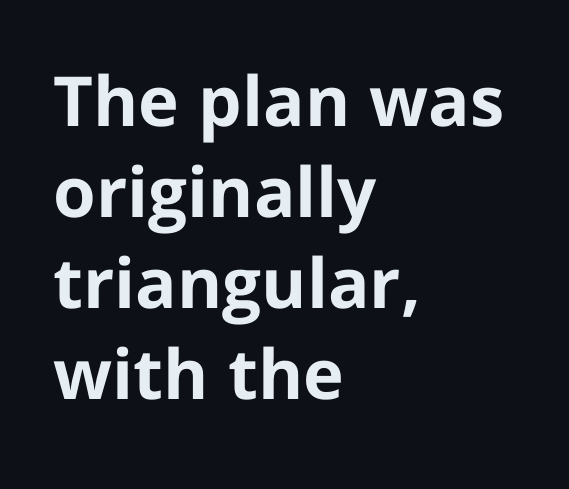
Q: Is the text bold? A: Yes.
Q: Is the text italic (slanted)? A: No, it is upright.
Q: Is the typeface a serif or a sans-serif typeface? A: Sans-serif.
Q: Is the text underlined? A: No.
Q: How is the paragraph aligned? A: Left-aligned.
Q: Is the spacing between letters normal or unusually wide? A: Normal.
Q: Is the spacing between lines tight, normal or loose? A: Normal.
Q: Width (condensed, normal, or wide)? A: Normal.
Q: Stroke contrast? A: Low.
Q: x-height? A: Medium.
Q: Monospaced? A: No.
